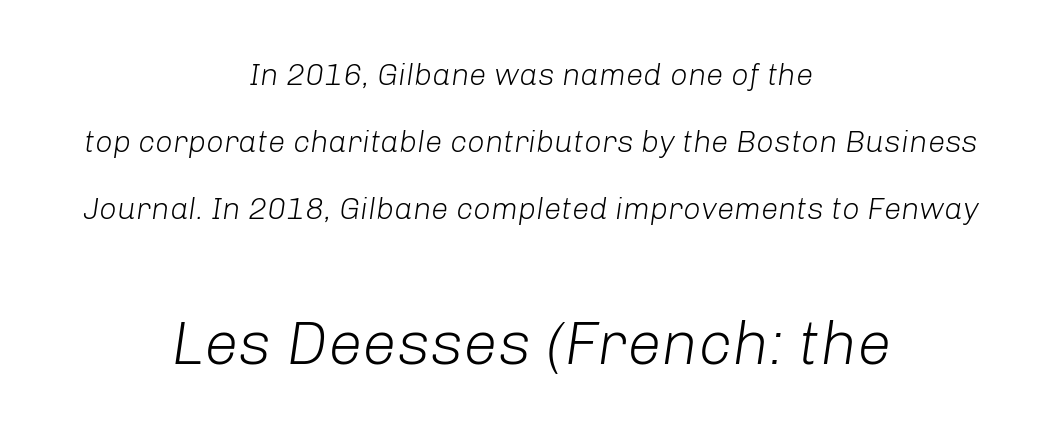
The image shows 62 px light type, italic (leaning right); set centered, loose line spacing (2.16x), normal letter spacing, not underlined; the second (bottom) block is 2.0x larger; low stroke contrast and a medium x-height.
